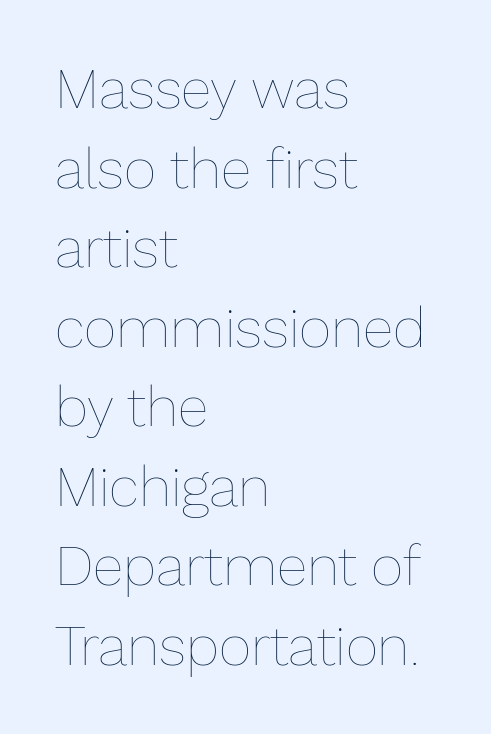
{"italic": "no", "bold": "no", "weight": "thin", "width": "normal", "stroke_contrast": "low", "x_height": "medium", "monospaced": "no", "underline": "no", "align": "left", "line_spacing": "normal", "line_spacing_ratio": 1.42, "letter_spacing": "normal", "letter_spacing_em": 0.0, "glyph_px": 56}
